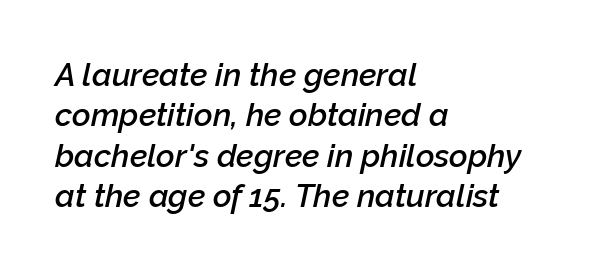
Q: Is the text bold? A: Semi-bold.
Q: Is the text italic (slanted)? A: Yes, it leans right by about 12 degrees.
Q: Is the text underlined? A: No.
Q: How is the paragraph aligned? A: Left-aligned.
Q: Is the spacing between letters normal or unusually wide? A: Normal.
Q: Is the spacing between lines tight, normal or loose? A: Normal.
Q: Width (condensed, normal, or wide)? A: Normal.
Q: Stroke contrast? A: Low.
Q: x-height? A: Medium.
Q: Monospaced? A: No.
